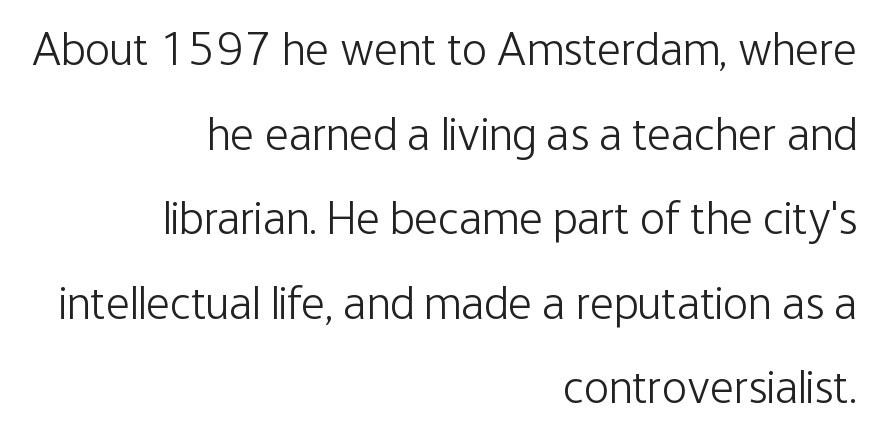
The image shows 47 px light, condensed sans-serif type, upright; set right-aligned, line spacing 1.8x, normal letter spacing, not underlined; low stroke contrast and a medium x-height.
